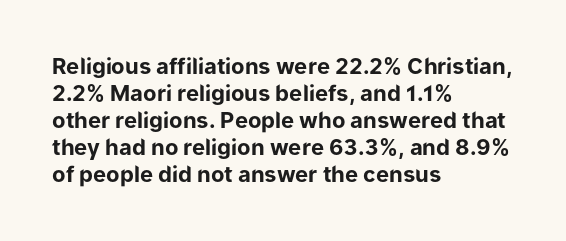
{"italic": "no", "bold": "yes", "underline": "no", "align": "left", "line_spacing_ratio": 1.23, "letter_spacing": "normal", "letter_spacing_em": 0.0, "glyph_px": 22}
